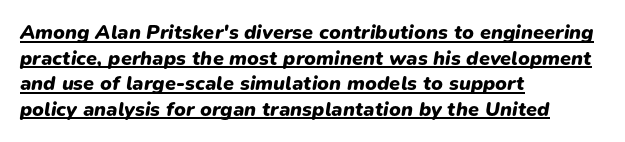
{"italic": "yes", "lean": "right", "slant_degrees": 9, "bold": "yes", "underline": "yes", "align": "left", "line_spacing": "normal", "line_spacing_ratio": 1.28, "letter_spacing": "normal", "letter_spacing_em": 0.0, "glyph_px": 20}
